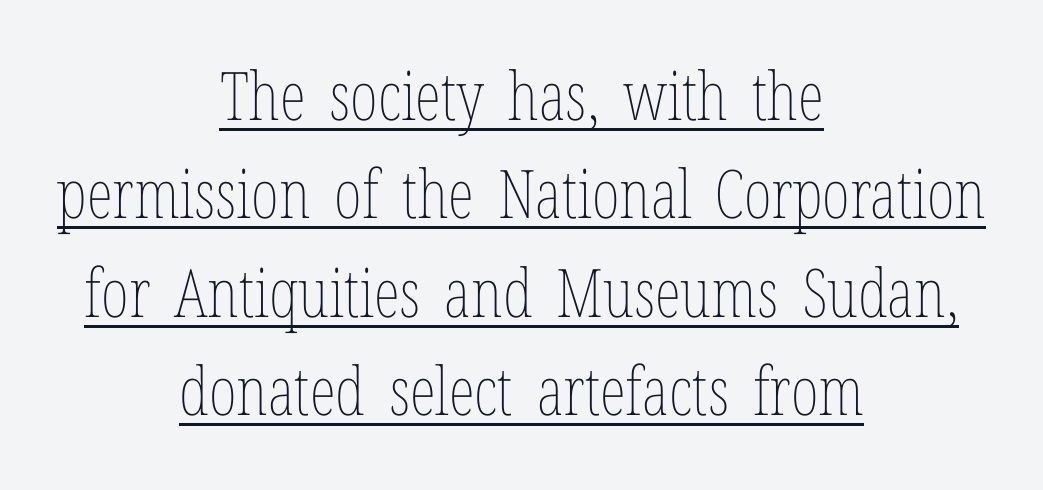
Q: Is the text bold? A: No.
Q: Is the text italic (slanted)? A: No, it is upright.
Q: Is the text underlined? A: Yes.
Q: How is the paragraph aligned? A: Centered.
Q: Is the spacing between letters normal or unusually wide? A: Normal.
Q: Is the spacing between lines tight, normal or loose? A: Normal.
Q: Width (condensed, normal, or wide)? A: Condensed.
Q: Stroke contrast? A: Low.
Q: x-height? A: Medium.
Q: Monospaced? A: No.
